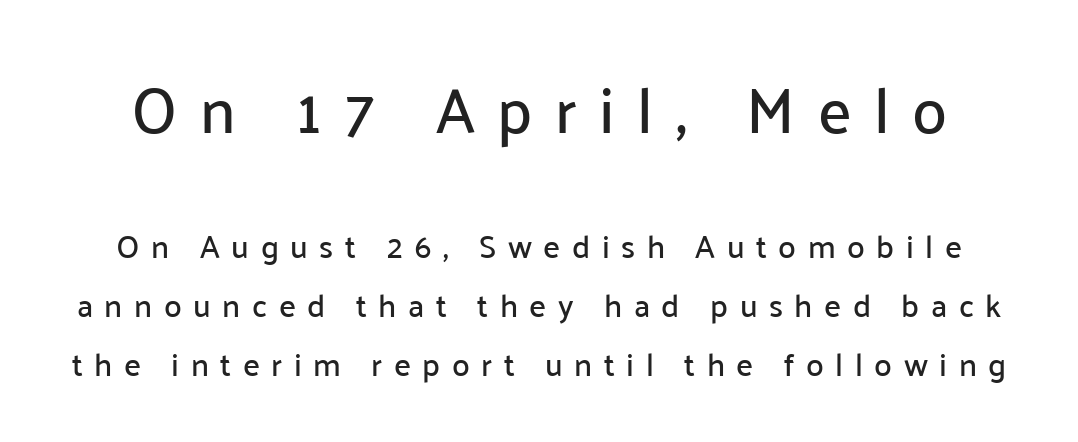
{"serif": "no", "italic": "no", "width": "normal", "stroke_contrast": "low", "x_height": "medium", "monospaced": "no", "underline": "no", "line_spacing_ratio": 1.84, "letter_spacing": "wide", "letter_spacing_em": 0.36, "larger_block": "first", "size_ratio": 1.97, "glyph_px": 63}
